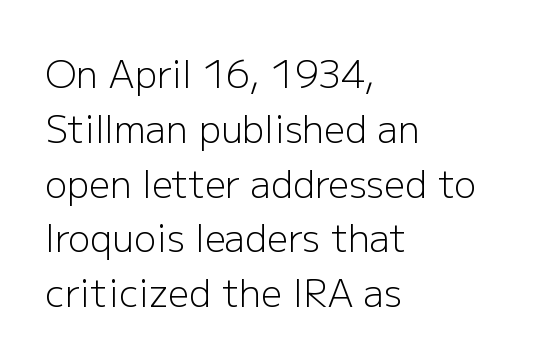
Q: Is the text bold? A: No.
Q: Is the text italic (slanted)? A: No, it is upright.
Q: Is the typeface a serif or a sans-serif typeface? A: Sans-serif.
Q: Is the text underlined? A: No.
Q: How is the paragraph aligned? A: Left-aligned.
Q: Is the spacing between letters normal or unusually wide? A: Normal.
Q: Is the spacing between lines tight, normal or loose? A: Normal.
Q: Width (condensed, normal, or wide)? A: Normal.
Q: Stroke contrast? A: Low.
Q: x-height? A: Medium.
Q: Monospaced? A: No.
